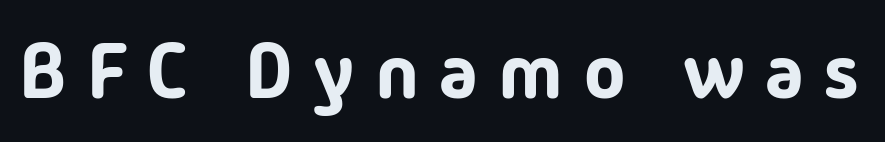
{"serif": "no", "italic": "no", "width": "normal", "stroke_contrast": "low", "x_height": "medium", "monospaced": "no", "underline": "no", "letter_spacing": "wide", "letter_spacing_em": 0.26, "glyph_px": 78}
